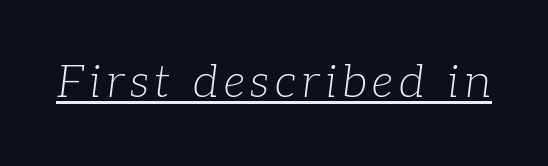
Each stroke keeps to a modest, everyday thickness or less. Does the lettering tilt? It does — this is italic. Small tapered or slab feet sit at the stroke ends, so this counts as serif. A typesetter would call this proportional, since set widths differ per character. The words here are underlined.
